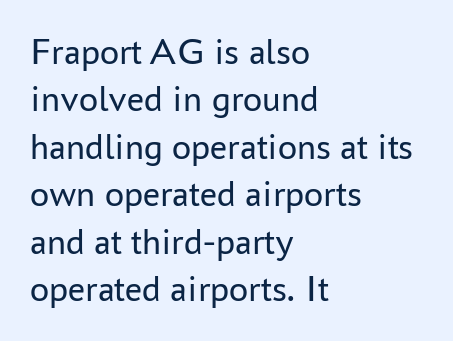
The image shows 38 px regular-weight sans-serif type, upright; set left-aligned, normal line spacing (1.25x), normal letter spacing, not underlined; low stroke contrast and a medium x-height.
